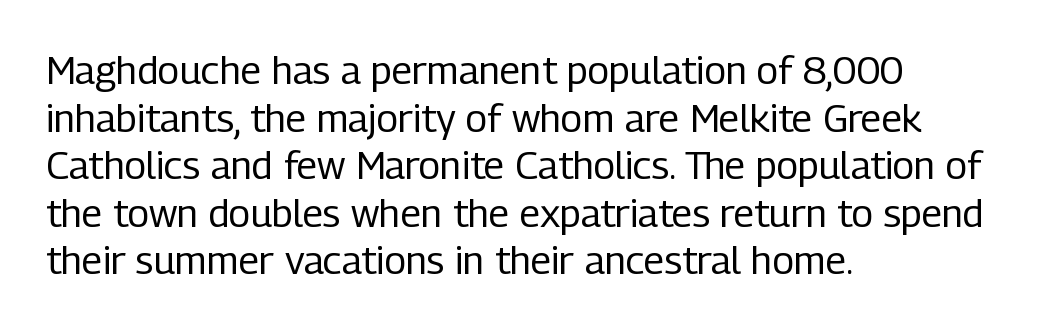
{"serif": "no", "italic": "no", "bold": "no", "weight": "regular", "width": "condensed", "stroke_contrast": "low", "x_height": "medium", "monospaced": "no", "underline": "no", "align": "left", "line_spacing_ratio": 1.22, "letter_spacing": "normal", "letter_spacing_em": 0.0, "glyph_px": 39}
